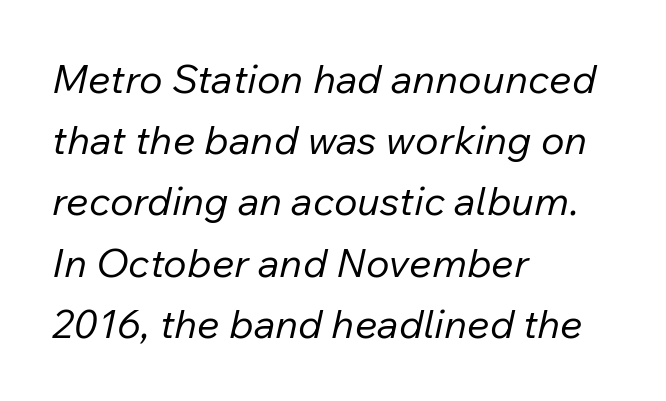
The image shows 40 px regular-weight type, italic (leaning right); set left-aligned, normal line spacing (1.53x), normal letter spacing, not underlined; low stroke contrast and a medium x-height.
